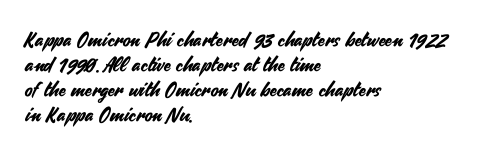
{"underline": "no", "align": "left", "line_spacing": "normal", "line_spacing_ratio": 1.25, "letter_spacing": "normal", "letter_spacing_em": 0.0, "glyph_px": 20}
